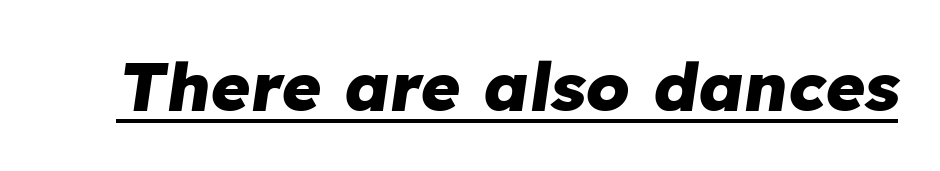
Q: Is the text bold? A: Yes.
Q: Is the text italic (slanted)? A: Yes, it leans right by about 8 degrees.
Q: Is the text underlined? A: Yes.
Q: Is the spacing between letters normal or unusually wide? A: Normal.
Q: Width (condensed, normal, or wide)? A: Normal.
Q: Stroke contrast? A: Low.
Q: x-height? A: Medium.
Q: Monospaced? A: No.
